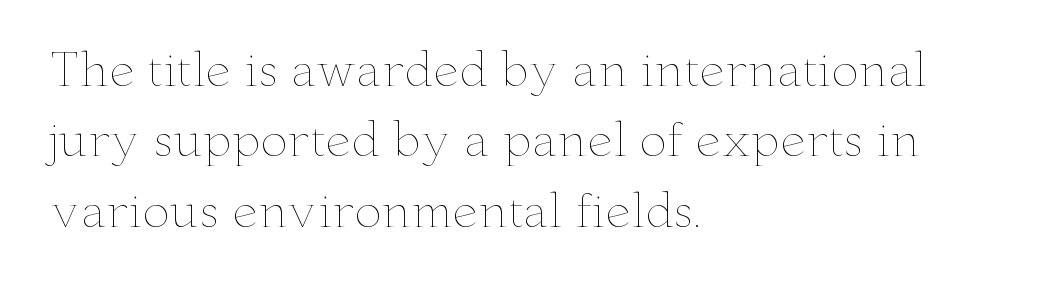
{"italic": "no", "bold": "no", "weight": "thin", "width": "wide", "stroke_contrast": "low", "x_height": "small", "monospaced": "no", "underline": "no", "align": "left", "line_spacing": "normal", "line_spacing_ratio": 1.53, "letter_spacing": "normal", "letter_spacing_em": 0.0, "glyph_px": 46}
